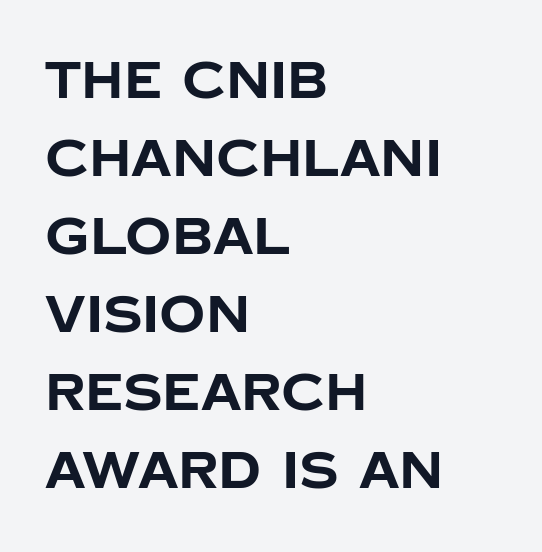
The image shows 51 px bold sans-serif type, upright; set left-aligned, normal line spacing (1.53x), normal letter spacing, not underlined; low stroke contrast and a large x-height.
